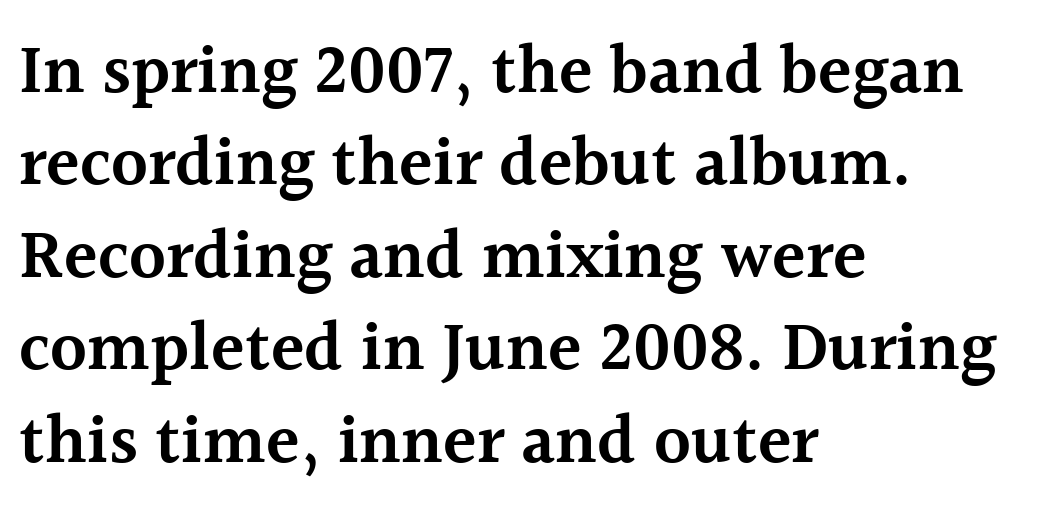
Nobody drew a line under any word here. Teacher's note: observe the even left margin — that is flush-left alignment. Set as a demibold, roughly 600 on the weight scale. Do the characters align in a grid? No, the font is proportional. Characters remain perfectly vertical along every line.
